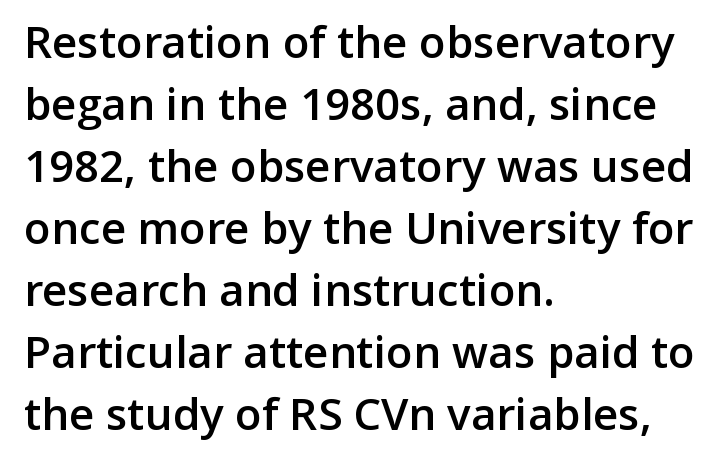
Regarding serifs, this sample does without them. Short and long lines alike share a common starting point at left. The characters look somewhat weighty, a semibold short of true bold. Check under the words: just untouched page. Is this a fixed-width face? No — the glyphs have proportional, varying widths.
